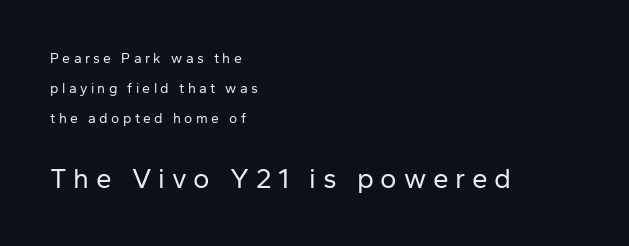
Q: Is the text bold? A: No.
Q: Is the text italic (slanted)? A: No, it is upright.
Q: Is the typeface a serif or a sans-serif typeface? A: Sans-serif.
Q: Is the text underlined? A: No.
Q: How is the paragraph aligned? A: Left-aligned.
Q: Is the spacing between letters normal or unusually wide? A: Unusually wide.
Q: Is the spacing between lines tight, normal or loose? A: Loose.
Q: Which block of text is set in a larger size, the first (top) or the second (bottom)? A: The second (bottom) one.
Q: Width (condensed, normal, or wide)? A: Normal.
Q: Stroke contrast? A: Low.
Q: x-height? A: Medium.
Q: Monospaced? A: No.
